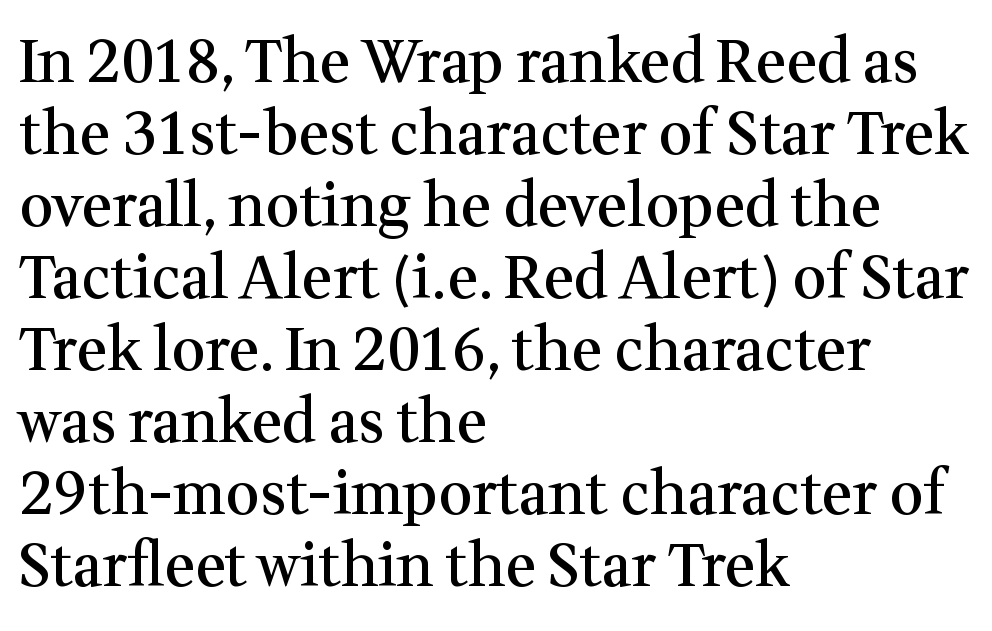
In terms of posture, this sample is upright. Old-style or modern, the face here clearly has serifs. Check under the words: just untouched page. Each word holds together tightly as a unit, with standard inter-letter gaps. The sample has been set in demibold, a notch under bold.
